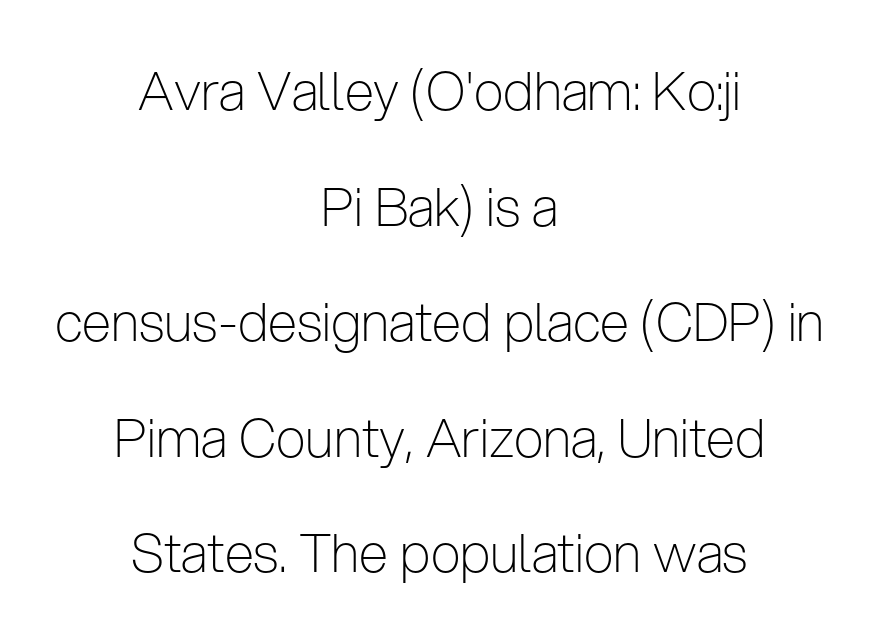
Q: Is the text bold? A: No.
Q: Is the text italic (slanted)? A: No, it is upright.
Q: Is the typeface a serif or a sans-serif typeface? A: Sans-serif.
Q: Is the text underlined? A: No.
Q: How is the paragraph aligned? A: Centered.
Q: Is the spacing between letters normal or unusually wide? A: Normal.
Q: Is the spacing between lines tight, normal or loose? A: Loose.
Q: Width (condensed, normal, or wide)? A: Condensed.
Q: Stroke contrast? A: Low.
Q: x-height? A: Medium.
Q: Monospaced? A: No.
